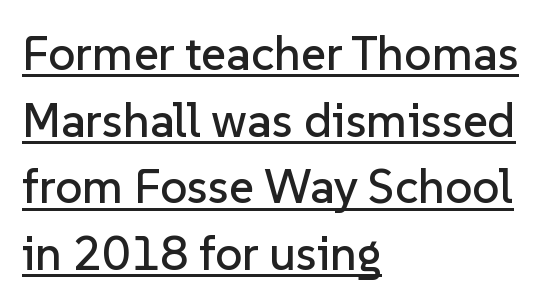
{"serif": "no", "italic": "no", "width": "normal", "stroke_contrast": "low", "x_height": "medium", "monospaced": "no", "underline": "yes", "align": "left", "line_spacing": "normal", "line_spacing_ratio": 1.39, "letter_spacing": "normal", "letter_spacing_em": 0.0, "glyph_px": 48}
